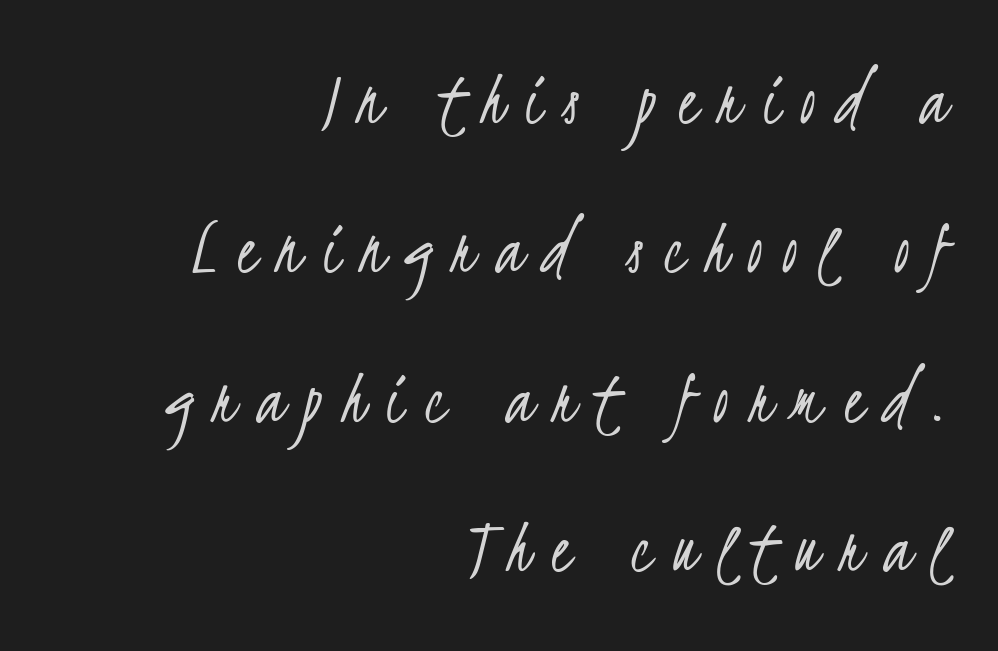
The image shows 77 px light, condensed sans-serif type; set right-aligned, loose line spacing (1.94x), unusually wide letter spacing (+0.27 em), not underlined; low stroke contrast and a small x-height.
